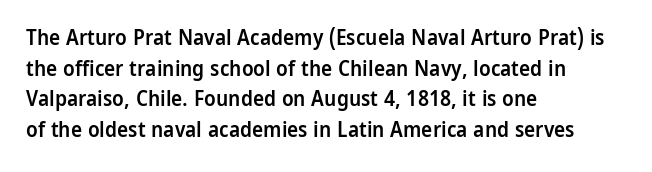
The image shows 21 px text type, upright; set left-aligned, normal line spacing (1.46x), normal letter spacing, not underlined.
